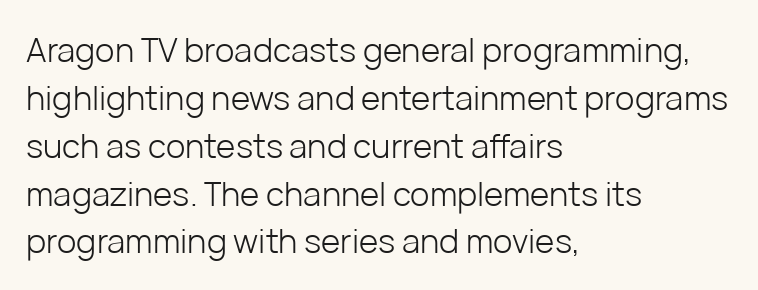
{"serif": "no", "italic": "no", "bold": "no", "weight": "light", "width": "normal", "stroke_contrast": "low", "x_height": "medium", "monospaced": "no", "underline": "no", "align": "left", "line_spacing": "normal", "line_spacing_ratio": 1.45, "letter_spacing": "normal", "letter_spacing_em": 0.0, "glyph_px": 33}
